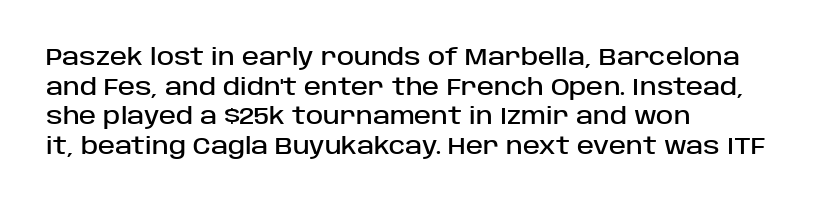
The image shows 23 px text type, upright; set left-aligned, normal line spacing (1.29x), normal letter spacing, not underlined.
